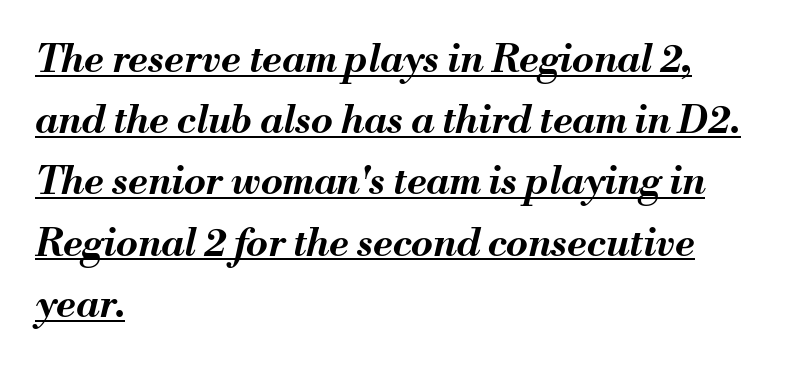
Q: Is the text bold? A: Yes.
Q: Is the text italic (slanted)? A: Yes, it leans right by about 13 degrees.
Q: Is the text underlined? A: Yes.
Q: How is the paragraph aligned? A: Left-aligned.
Q: Is the spacing between letters normal or unusually wide? A: Normal.
Q: Is the spacing between lines tight, normal or loose? A: Normal.
Q: Width (condensed, normal, or wide)? A: Normal.
Q: Stroke contrast? A: Medium.
Q: x-height? A: Small.
Q: Monospaced? A: No.
